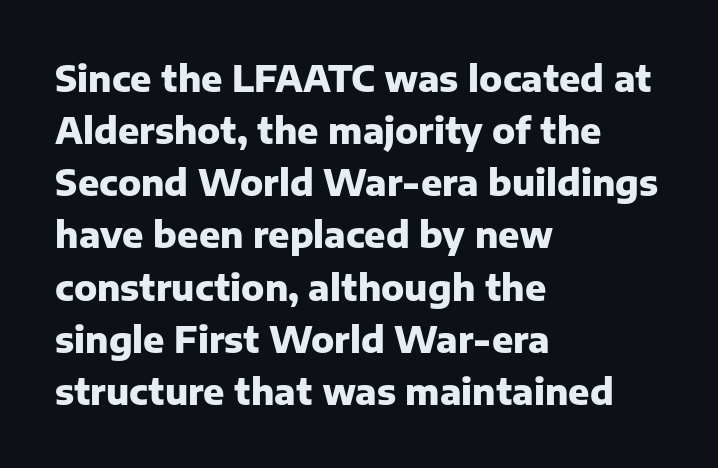
{"serif": "no", "italic": "no", "bold": "yes", "weight": "heavy", "width": "normal", "stroke_contrast": "low", "x_height": "medium", "monospaced": "no", "underline": "no", "align": "left", "line_spacing": "normal", "line_spacing_ratio": 1.49, "letter_spacing": "normal", "letter_spacing_em": 0.0, "glyph_px": 35}
